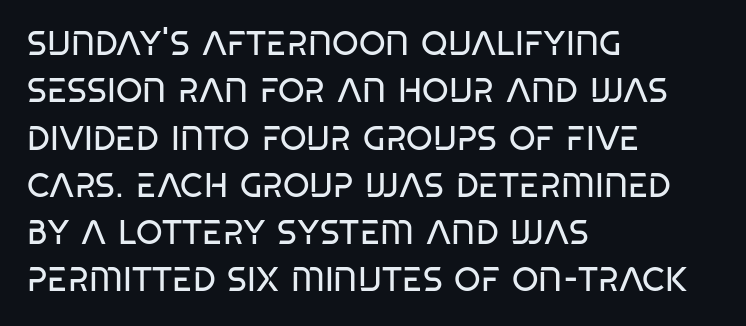
The image shows 34 px regular-weight, condensed sans-serif type, upright; set left-aligned, normal line spacing (1.39x), normal letter spacing, not underlined; low stroke contrast and a large x-height.
